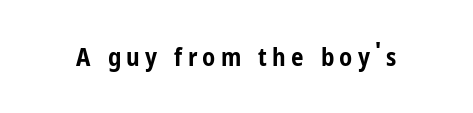
{"italic": "no", "bold": "yes", "underline": "no", "letter_spacing": "wide", "letter_spacing_em": 0.21, "glyph_px": 25}
